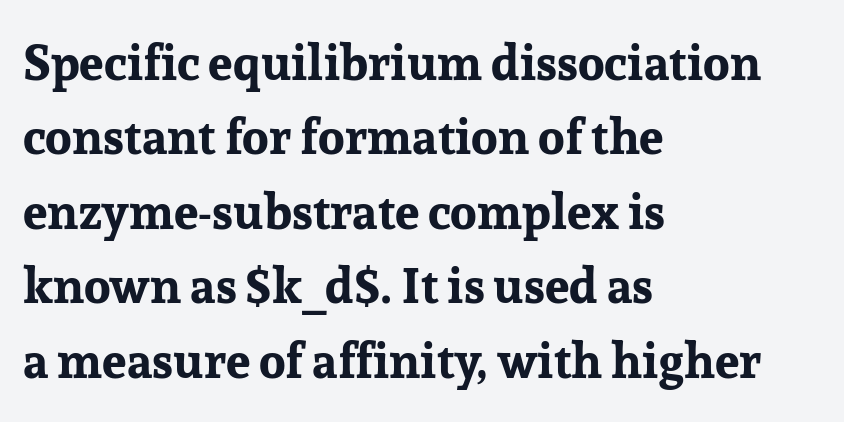
{"serif": "yes", "italic": "no", "bold": "yes", "weight": "bold", "width": "normal", "stroke_contrast": "low", "x_height": "medium", "monospaced": "no", "underline": "no", "align": "left", "line_spacing": "normal", "line_spacing_ratio": 1.52, "letter_spacing": "normal", "letter_spacing_em": 0.0, "glyph_px": 49}
